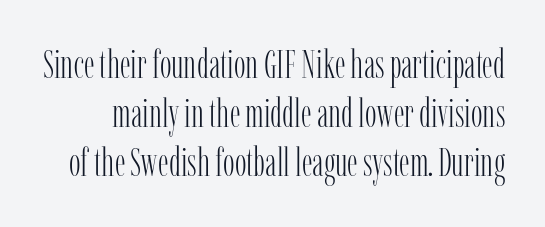
How are the letters spaced? Ordinarily, with no added tracking. The typeface has the unassuming heft of standard copy or less. This sample uses an upright cut, with every glyph sitting square on the baseline. Evenly set lines give the paragraph a standard silhouette.
